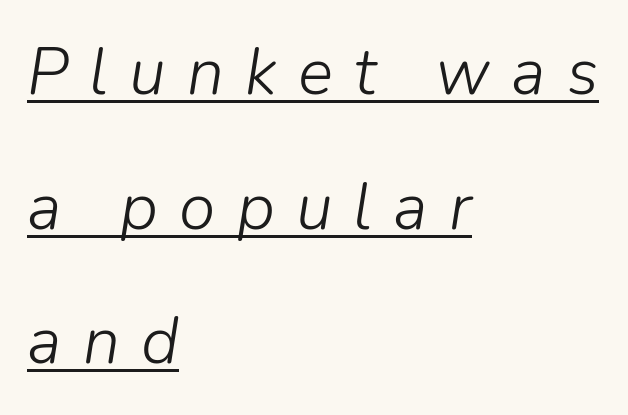
{"italic": "yes", "lean": "right", "slant_degrees": 9, "bold": "no", "weight": "light", "width": "normal", "stroke_contrast": "low", "x_height": "medium", "monospaced": "no", "underline": "yes", "align": "left", "line_spacing": "loose", "line_spacing_ratio": 2.04, "letter_spacing": "wide", "letter_spacing_em": 0.32, "glyph_px": 66}
